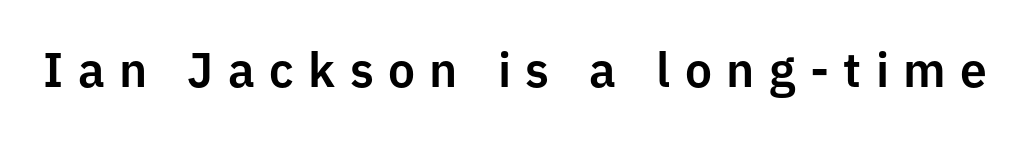
Q: Is the text italic (slanted)? A: No, it is upright.
Q: Is the typeface a serif or a sans-serif typeface? A: Sans-serif.
Q: Is the text underlined? A: No.
Q: Is the spacing between letters normal or unusually wide? A: Unusually wide.
Q: Width (condensed, normal, or wide)? A: Normal.
Q: Stroke contrast? A: Low.
Q: x-height? A: Medium.
Q: Monospaced? A: No.
